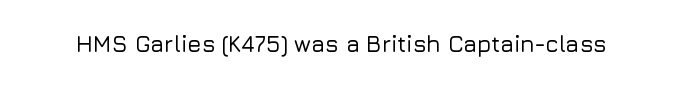
The image shows 23 px text type, upright; set normal letter spacing, not underlined.
